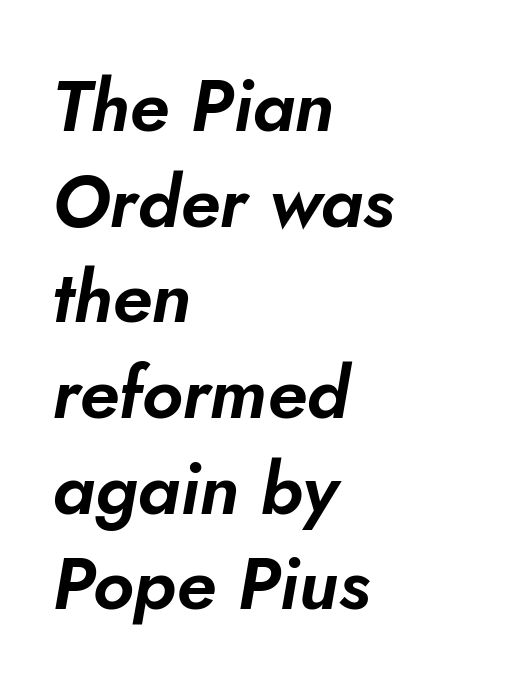
Q: Is the text italic (slanted)? A: Yes, it leans right by about 10 degrees.
Q: Is the text underlined? A: No.
Q: How is the paragraph aligned? A: Left-aligned.
Q: Is the spacing between letters normal or unusually wide? A: Normal.
Q: Is the spacing between lines tight, normal or loose? A: Normal.
Q: Width (condensed, normal, or wide)? A: Normal.
Q: Stroke contrast? A: Low.
Q: x-height? A: Small.
Q: Monospaced? A: No.
